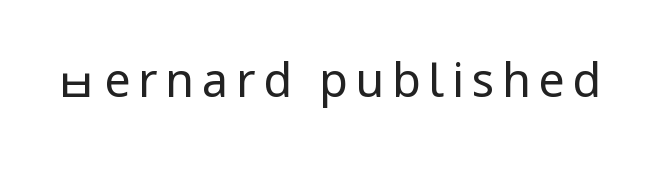
Rule under the text: the space is simply empty. Tall strokes in this sample are plumb rather than angled. Examine the stroke ends and you'll find no serifs. The cut favours lightness, reaching ordinary text weight at its darkest. Each letter keeps its own natural width here, so spacing adapts to shape.
